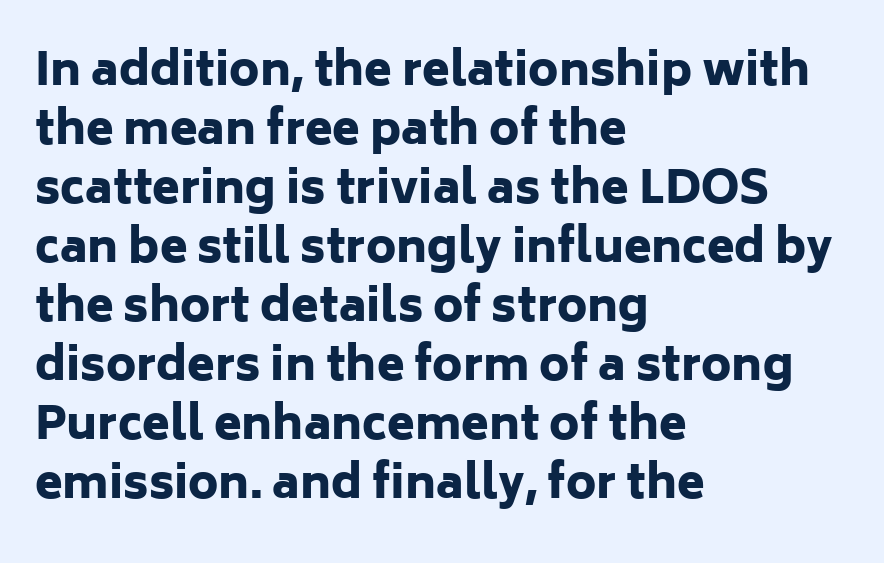
Horizontal alignment here is leftward, the default for most running prose. The passage shown is emphatically bold. This is sans-serif lettering, the kind often seen on screens and signage. Is this a fixed-width face? No — the glyphs have proportional, varying widths. How are the letters spaced? Ordinarily, with no added tracking.
